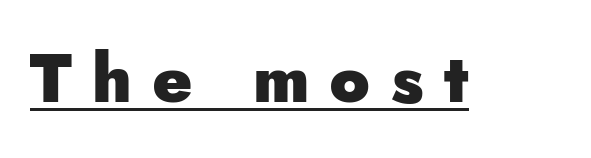
Emphasis by weight is at full strength: bold. The tracking jumps out immediately: characters are airy and widely separated. The lettering is marked with a stroke running underneath it. Italic: no, the glyphs are upright roman. Note: no serifs on the glyphs.
